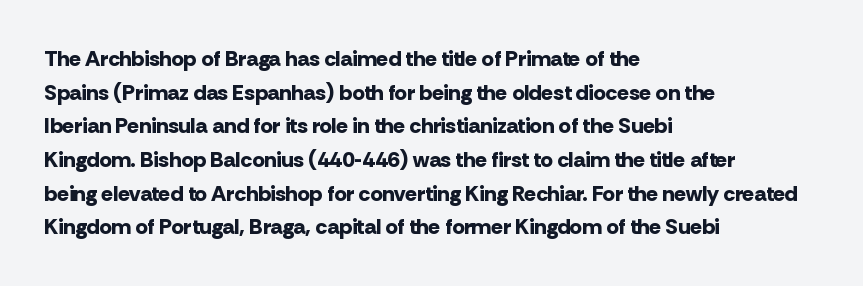
{"italic": "no", "bold": "yes", "underline": "no", "align": "left", "line_spacing": "normal", "line_spacing_ratio": 1.53, "letter_spacing": "normal", "letter_spacing_em": 0.0, "glyph_px": 22}
